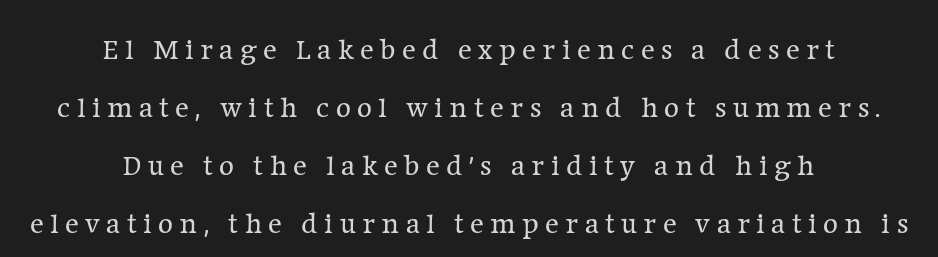
{"serif": "yes", "italic": "no", "bold": "no", "weight": "regular", "width": "normal", "stroke_contrast": "low", "x_height": "medium", "monospaced": "no", "underline": "no", "align": "center", "line_spacing": "loose", "line_spacing_ratio": 2.0, "letter_spacing": "wide", "letter_spacing_em": 0.22, "glyph_px": 29}
